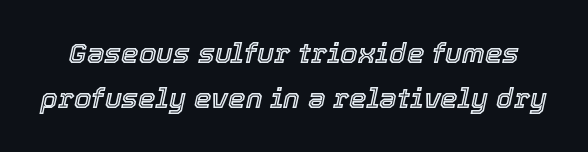
{"italic": "yes", "lean": "right", "slant_degrees": 12, "width": "normal", "x_height": "medium", "monospaced": "no", "underline": "no", "line_spacing": "normal", "line_spacing_ratio": 1.61, "letter_spacing": "normal", "letter_spacing_em": 0.0, "glyph_px": 28}
